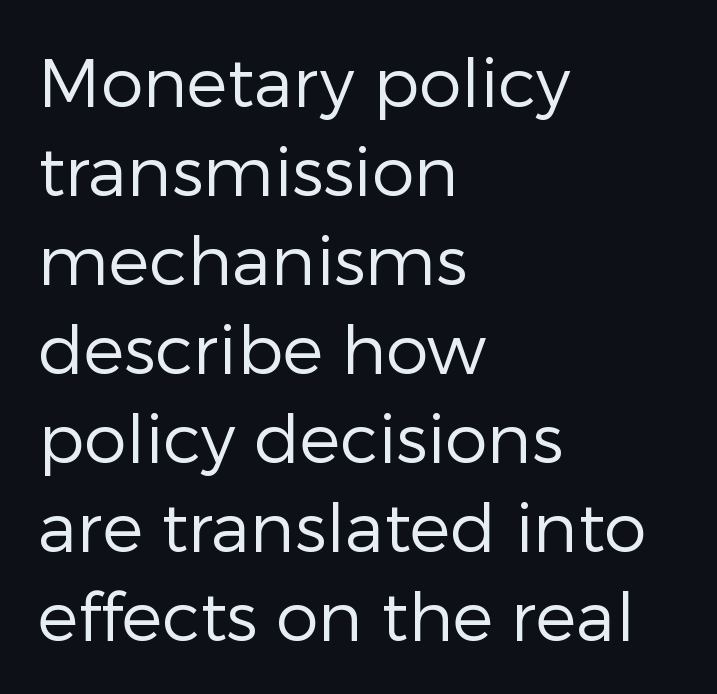
The image shows 68 px regular-weight sans-serif type, upright; set left-aligned, normal line spacing (1.31x), normal letter spacing, not underlined; low stroke contrast and a medium x-height.
